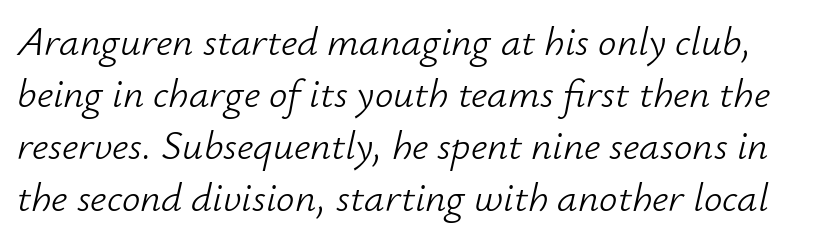
{"italic": "yes", "lean": "right", "slant_degrees": 12, "bold": "no", "weight": "light", "width": "normal", "stroke_contrast": "low", "x_height": "small", "monospaced": "no", "underline": "no", "line_spacing": "normal", "line_spacing_ratio": 1.27, "letter_spacing": "normal", "letter_spacing_em": 0.0, "glyph_px": 41}
